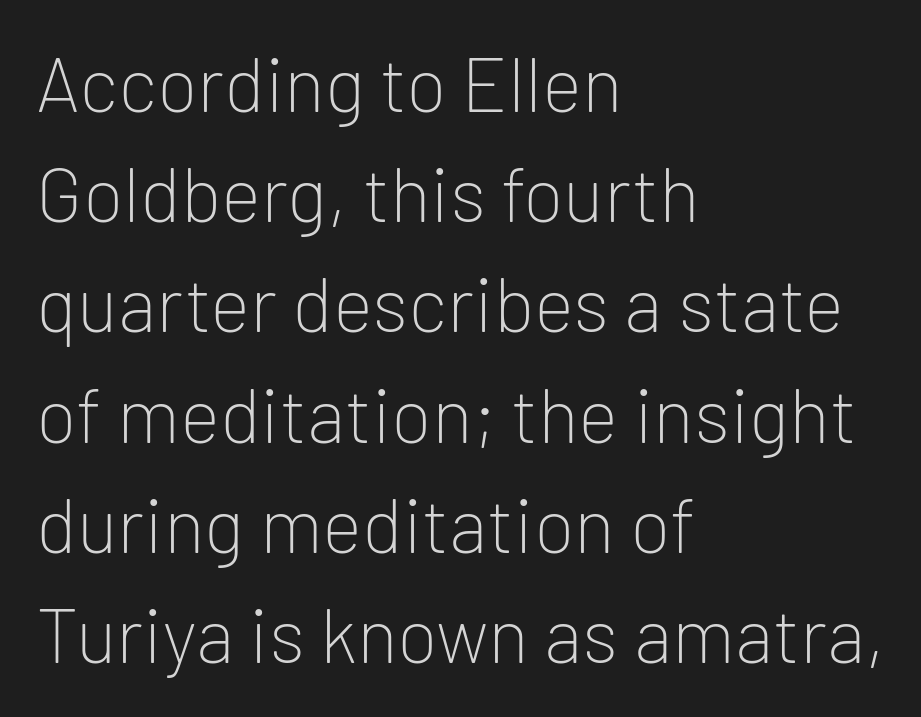
Q: Is the text bold? A: No.
Q: Is the text italic (slanted)? A: No, it is upright.
Q: Is the typeface a serif or a sans-serif typeface? A: Sans-serif.
Q: Is the text underlined? A: No.
Q: How is the paragraph aligned? A: Left-aligned.
Q: Is the spacing between letters normal or unusually wide? A: Normal.
Q: Is the spacing between lines tight, normal or loose? A: Normal.
Q: Width (condensed, normal, or wide)? A: Normal.
Q: Stroke contrast? A: Low.
Q: x-height? A: Medium.
Q: Monospaced? A: No.
